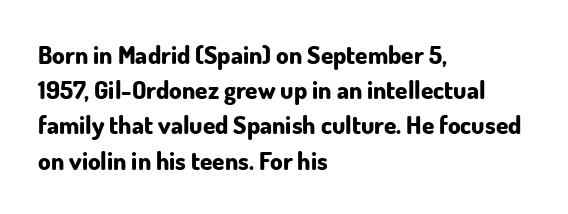
The image shows 25 px bold type, upright; set left-aligned, normal line spacing (1.41x), normal letter spacing, not underlined.
